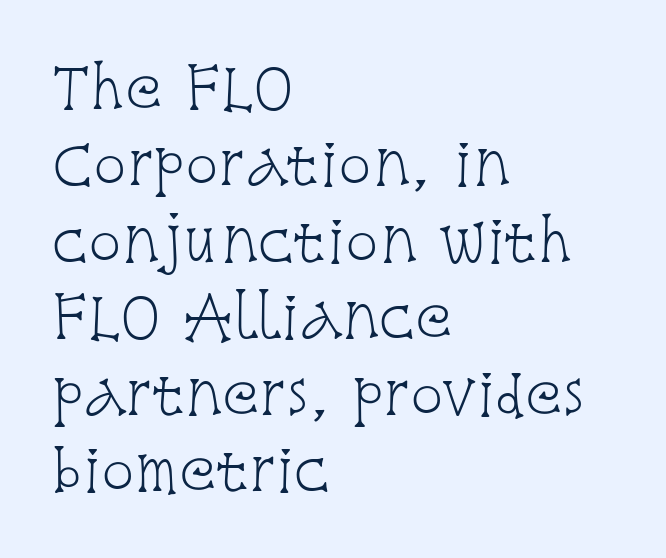
Q: Is the text bold? A: No.
Q: Is the text italic (slanted)? A: No, it is upright.
Q: Is the typeface a serif or a sans-serif typeface? A: Serif.
Q: Is the text underlined? A: No.
Q: How is the paragraph aligned? A: Left-aligned.
Q: Is the spacing between letters normal or unusually wide? A: Normal.
Q: Is the spacing between lines tight, normal or loose? A: Normal.
Q: Width (condensed, normal, or wide)? A: Condensed.
Q: Stroke contrast? A: Low.
Q: x-height? A: Large.
Q: Monospaced? A: No.
